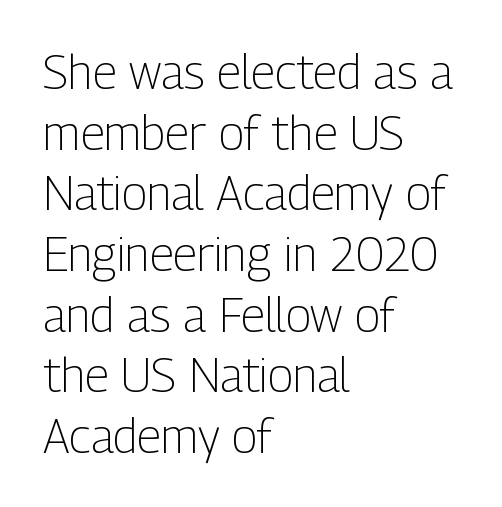
The image shows 47 px light, condensed sans-serif type, upright; set left-aligned, normal line spacing (1.29x), normal letter spacing, not underlined; low stroke contrast and a medium x-height.
